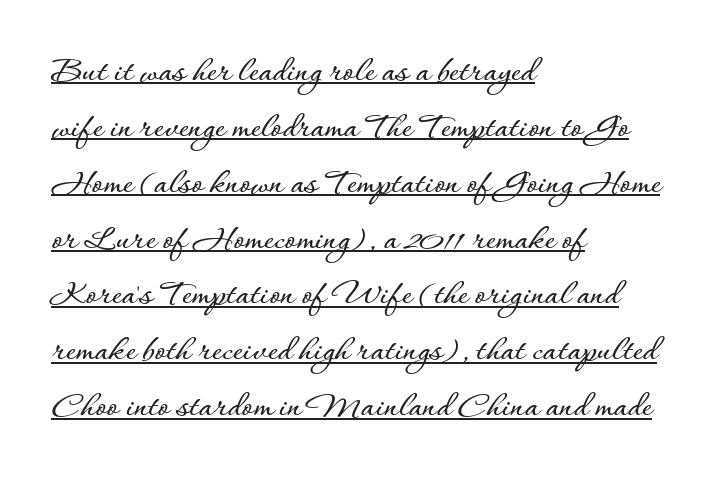
{"width": "normal", "stroke_contrast": "low", "x_height": "small", "monospaced": "no", "underline": "yes", "align": "left", "line_spacing": "normal", "line_spacing_ratio": 1.47, "letter_spacing": "normal", "letter_spacing_em": 0.0, "glyph_px": 38}
